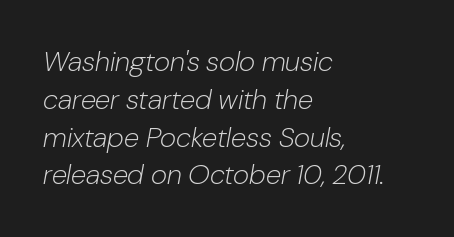
Q: Is the text bold? A: No.
Q: Is the text italic (slanted)? A: Yes, it leans right by about 10 degrees.
Q: Is the text underlined? A: No.
Q: How is the paragraph aligned? A: Left-aligned.
Q: Is the spacing between letters normal or unusually wide? A: Normal.
Q: Is the spacing between lines tight, normal or loose? A: Normal.
Q: Width (condensed, normal, or wide)? A: Normal.
Q: Stroke contrast? A: Low.
Q: x-height? A: Medium.
Q: Monospaced? A: No.
